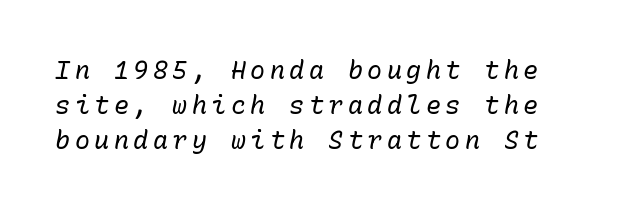
The image shows 25 px text type, italic (leaning right); set normal line spacing (1.4x), not underlined.
